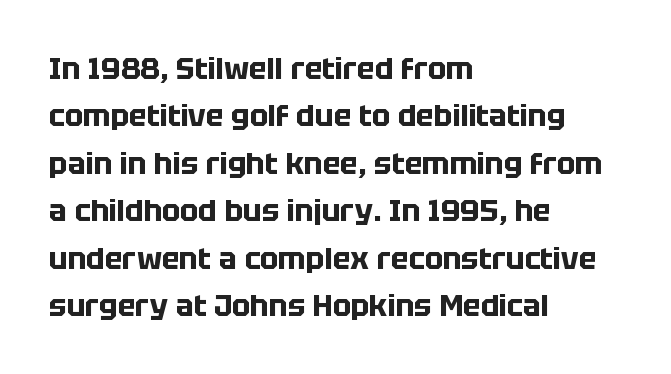
Nope, no serifs anywhere on these letters. Each row of text sits above clean, open space. Chunky letters — that's bold for sure. If you drew a line through each stem, it would be perfectly vertical. A typesetter would call this leading conventional body-copy spacing. In CSS terms this would be text-align: left.
